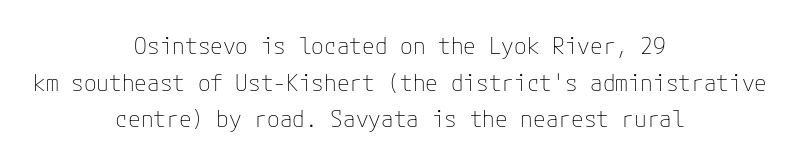
The image shows 23 px text type, upright; set centered, normal line spacing (1.59x), normal letter spacing, not underlined.
